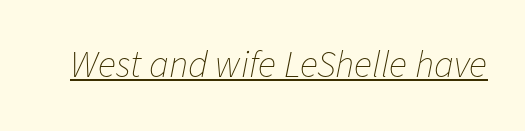
The specimen includes a rule beneath the text block's lines. Posture: slanted. The typesetting does not lean heavy: it is not bold. Character widths vary here, with narrow letters taking less room than wide ones.
